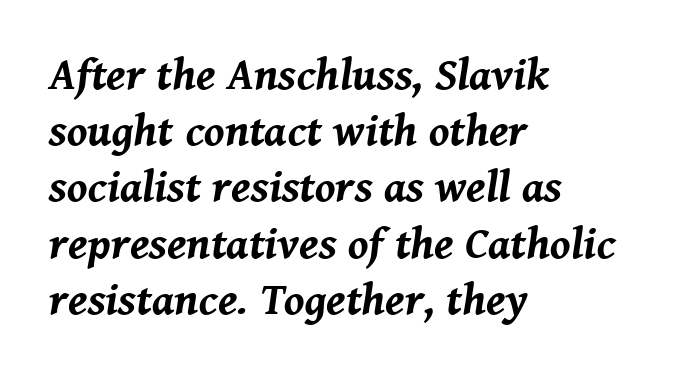
The image shows 45 px bold type, italic (leaning right); set left-aligned, normal line spacing (1.25x), normal letter spacing, not underlined; medium stroke contrast and a medium x-height.
